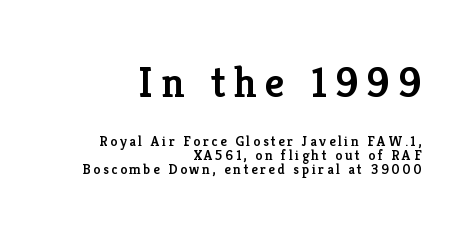
The image shows 43 px semibold serif type, upright; set right-aligned, tight line spacing (0.99x), not underlined; the first (top) block is 3.07x larger; low stroke contrast and a medium x-height.
